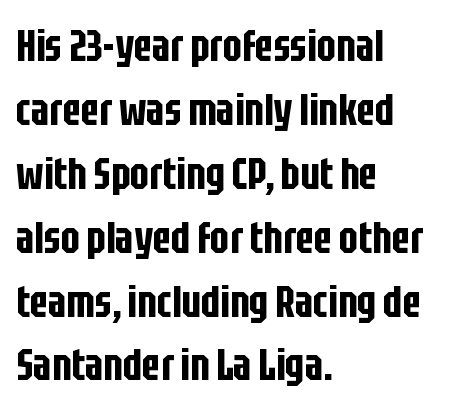
The image shows 45 px condensed sans-serif type, upright; set left-aligned, normal line spacing (1.42x), normal letter spacing, not underlined; low stroke contrast and a large x-height.
